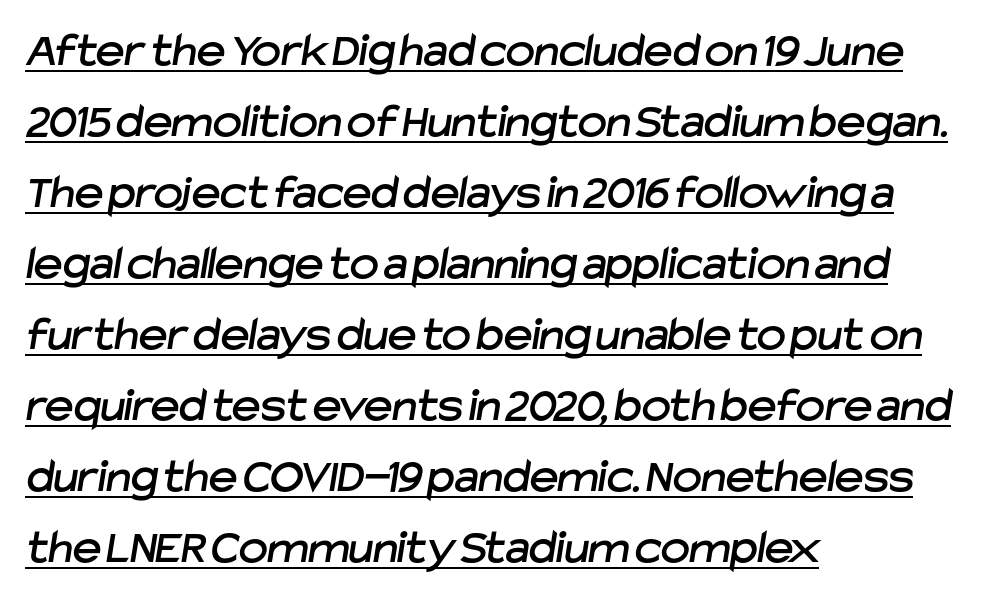
{"serif": "no", "width": "normal", "stroke_contrast": "low", "x_height": "medium", "monospaced": "no", "underline": "yes", "align": "left", "line_spacing": "normal", "line_spacing_ratio": 1.45, "letter_spacing": "normal", "letter_spacing_em": 0.0, "glyph_px": 49}
